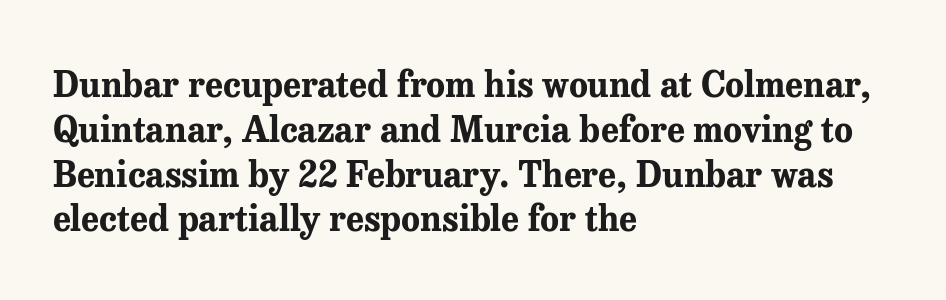
The rendering uses a bold face; every stroke is thick and dark. Here the glyphs are tracked normally, forming tight word shapes. The letters advance in unequal steps, a hallmark of proportional type. This sample uses an upright cut, with every glyph sitting square on the baseline. Beneath every word, the page is bare. Letterform terminals end in serifs throughout the passage.
